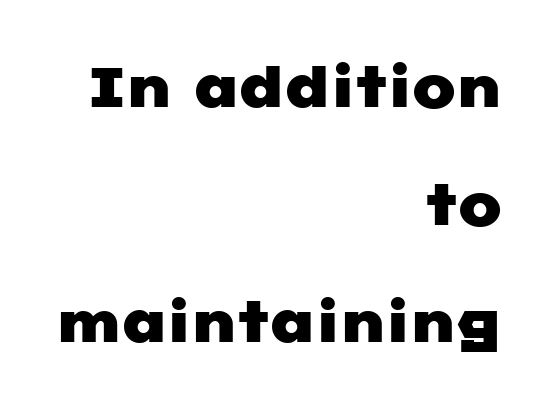
Q: Is the typeface a serif or a sans-serif typeface? A: Sans-serif.
Q: Is the text underlined? A: No.
Q: How is the paragraph aligned? A: Right-aligned.
Q: Is the spacing between letters normal or unusually wide? A: Normal.
Q: Is the spacing between lines tight, normal or loose? A: Loose.
Q: Width (condensed, normal, or wide)? A: Wide.
Q: Stroke contrast? A: Low.
Q: x-height? A: Medium.
Q: Monospaced? A: No.
